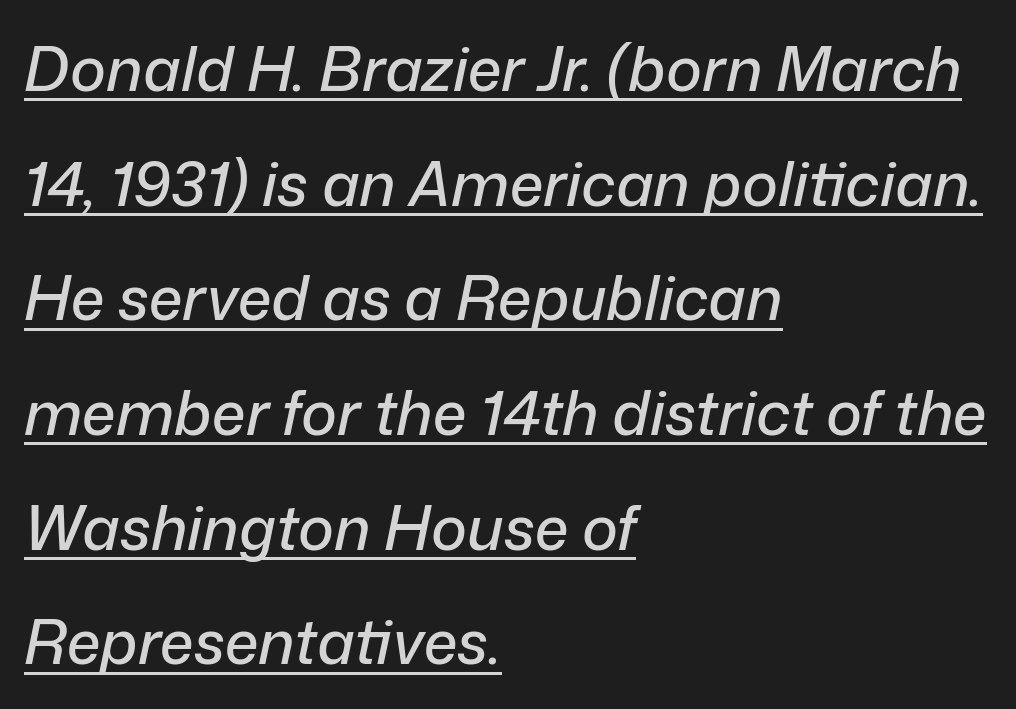
The text block is weighted toward the left margin, trailing off unevenly rightward. What stands out about the letter spacing? Nothing — it is the standard amount. The specimen reads as italic at a glance. The passage shown is typed in a proportional face where columns would drift. Looks like someone drew a line under every word here.
